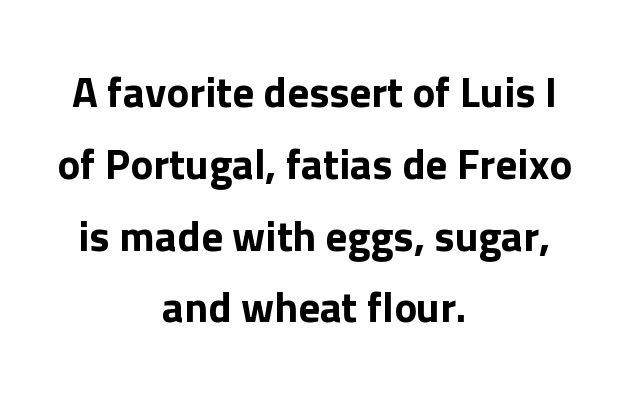
{"serif": "no", "italic": "no", "width": "normal", "stroke_contrast": "low", "x_height": "medium", "monospaced": "no", "underline": "no", "align": "center", "line_spacing": "normal", "line_spacing_ratio": 1.67, "letter_spacing": "normal", "letter_spacing_em": 0.0, "glyph_px": 43}
